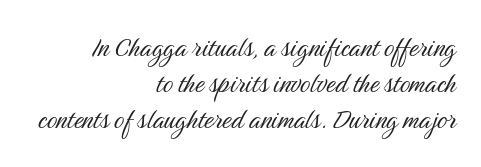
The image shows 32 px light, condensed sans-serif type; set right-aligned, tight line spacing (1.12x), normal letter spacing, not underlined; medium stroke contrast and a medium x-height.
